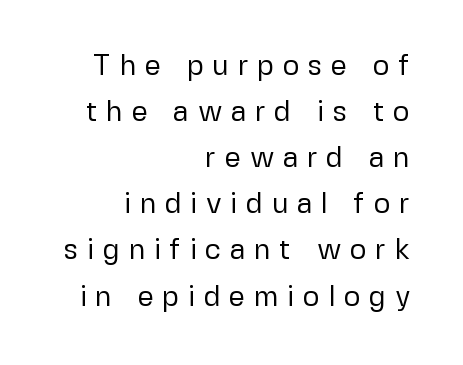
The image shows 29 px regular-weight sans-serif type, upright; set right-aligned, normal line spacing (1.59x), unusually wide letter spacing (+0.29 em), not underlined; low stroke contrast and a medium x-height.
